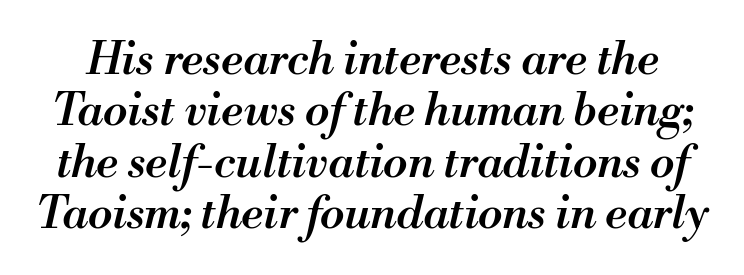
Q: Is the text bold? A: Semi-bold.
Q: Is the text italic (slanted)? A: Yes, it leans right by about 13 degrees.
Q: Is the text underlined? A: No.
Q: Is the spacing between letters normal or unusually wide? A: Normal.
Q: Is the spacing between lines tight, normal or loose? A: Tight.
Q: Width (condensed, normal, or wide)? A: Normal.
Q: Stroke contrast? A: Medium.
Q: x-height? A: Small.
Q: Monospaced? A: No.
